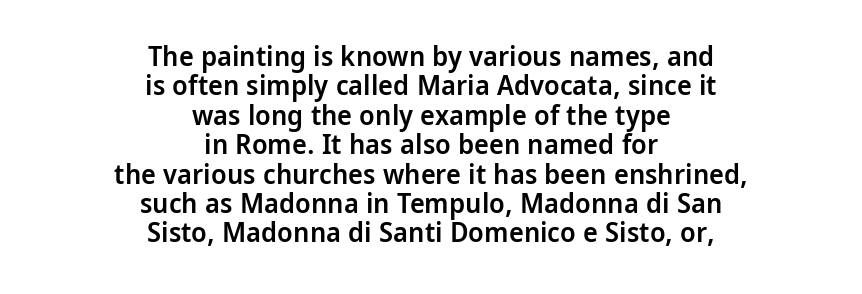
The image shows 28 px semibold, condensed sans-serif type, upright; set centered, tight line spacing (1.05x), normal letter spacing, not underlined; low stroke contrast and a large x-height.
